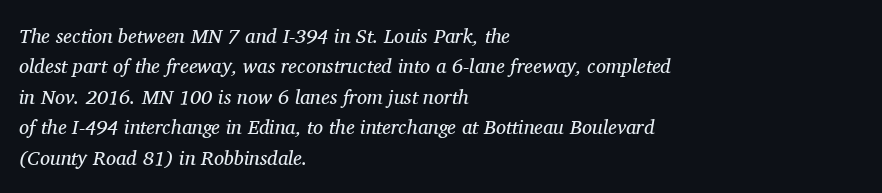
Q: Is the text bold? A: No.
Q: Is the text italic (slanted)? A: Yes, it leans right by about 11 degrees.
Q: Is the text underlined? A: No.
Q: How is the paragraph aligned? A: Left-aligned.
Q: Is the spacing between letters normal or unusually wide? A: Normal.
Q: Is the spacing between lines tight, normal or loose? A: Normal.
